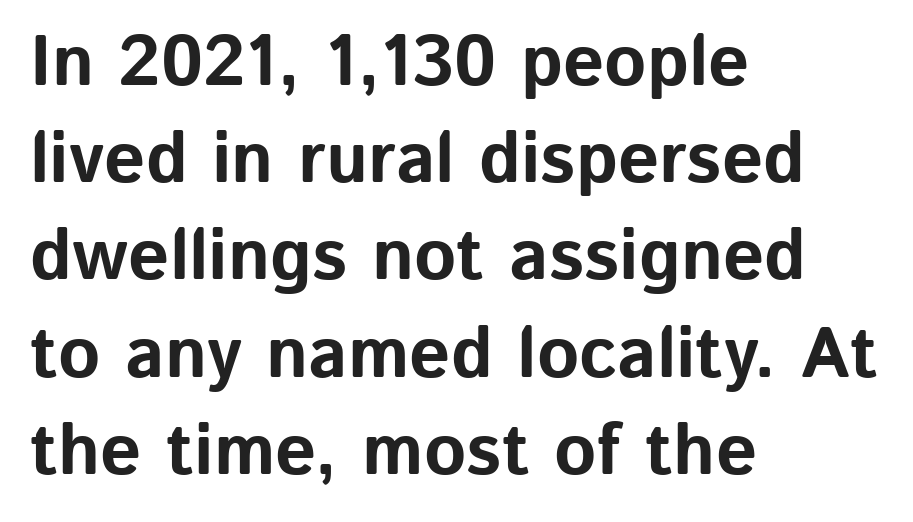
The image shows 72 px bold sans-serif type, upright; set left-aligned, normal line spacing (1.35x), normal letter spacing, not underlined; low stroke contrast and a medium x-height.
